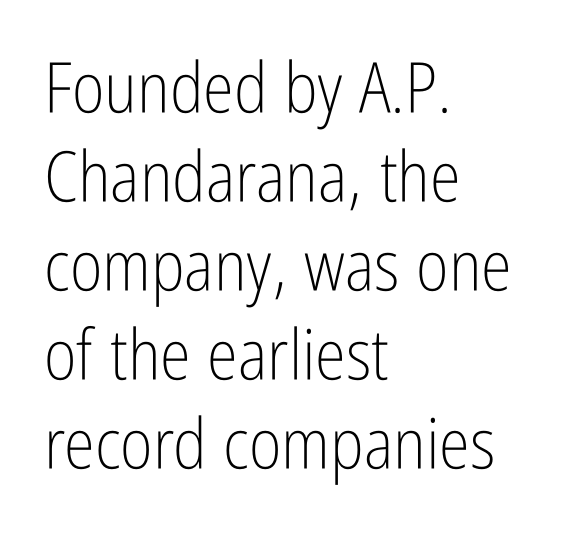
Unbolded letterforms with no extra heft. A normal amount of white space separates one row of letters from the next. Horizontally, the lines are justified to the leading edge only. Underlining? Definitely not there. Each word holds together tightly as a unit, with standard inter-letter gaps.
